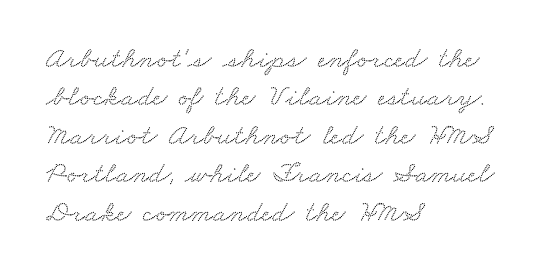
Q: Is the typeface a serif or a sans-serif typeface? A: Serif.
Q: Is the text underlined? A: No.
Q: How is the paragraph aligned? A: Left-aligned.
Q: Is the spacing between letters normal or unusually wide? A: Normal.
Q: Is the spacing between lines tight, normal or loose? A: Normal.
Q: Width (condensed, normal, or wide)? A: Wide.
Q: Stroke contrast? A: Medium.
Q: x-height? A: Small.
Q: Monospaced? A: No.
